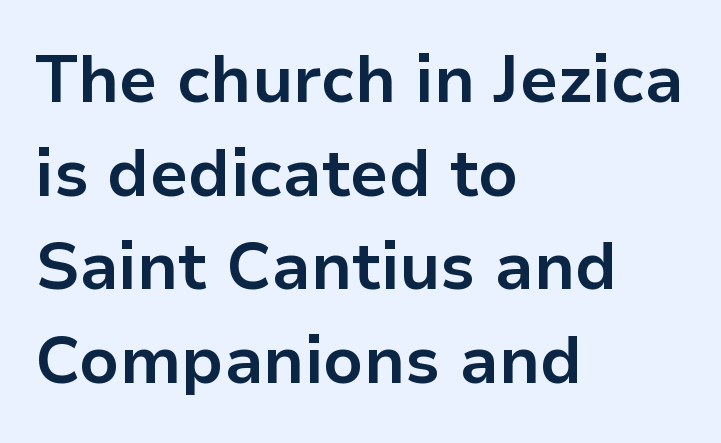
Q: Is the text bold? A: Yes.
Q: Is the text italic (slanted)? A: No, it is upright.
Q: Is the typeface a serif or a sans-serif typeface? A: Sans-serif.
Q: Is the text underlined? A: No.
Q: How is the paragraph aligned? A: Left-aligned.
Q: Is the spacing between letters normal or unusually wide? A: Normal.
Q: Is the spacing between lines tight, normal or loose? A: Normal.
Q: Width (condensed, normal, or wide)? A: Normal.
Q: Stroke contrast? A: Low.
Q: x-height? A: Medium.
Q: Monospaced? A: No.
